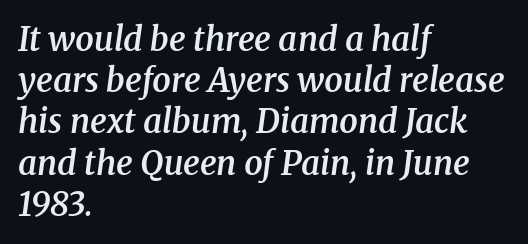
Q: Is the text bold? A: Semi-bold.
Q: Is the text italic (slanted)? A: Yes, it leans right by about 8 degrees.
Q: Is the typeface a serif or a sans-serif typeface? A: Serif.
Q: Is the text underlined? A: No.
Q: How is the paragraph aligned? A: Left-aligned.
Q: Is the spacing between letters normal or unusually wide? A: Normal.
Q: Is the spacing between lines tight, normal or loose? A: Normal.
Q: Width (condensed, normal, or wide)? A: Normal.
Q: Stroke contrast? A: Medium.
Q: x-height? A: Medium.
Q: Monospaced? A: No.
